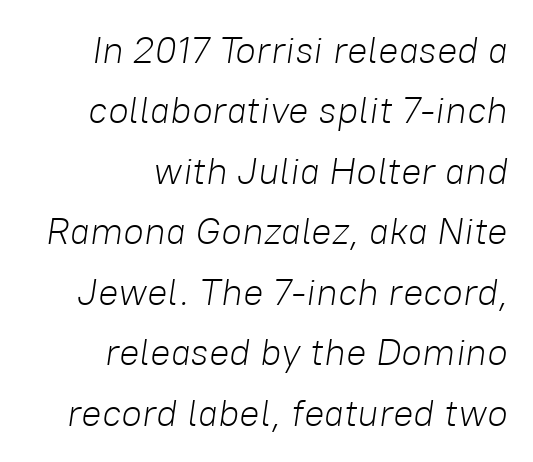
{"italic": "yes", "lean": "right", "slant_degrees": 8, "bold": "no", "weight": "light", "width": "normal", "stroke_contrast": "low", "x_height": "medium", "monospaced": "no", "underline": "no", "align": "right", "line_spacing": "normal", "line_spacing_ratio": 1.59, "letter_spacing": "normal", "letter_spacing_em": 0.0, "glyph_px": 38}
